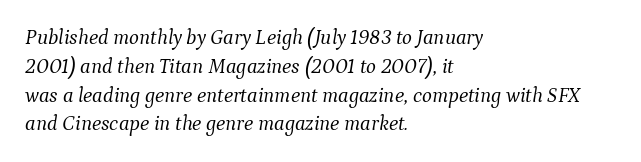
The image shows 21 px text type, italic (leaning right); set left-aligned, normal line spacing (1.37x), normal letter spacing, not underlined.
